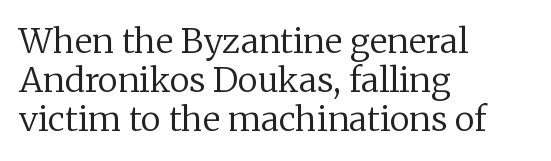
{"serif": "yes", "italic": "no", "bold": "no", "weight": "regular", "width": "normal", "stroke_contrast": "low", "x_height": "medium", "monospaced": "no", "underline": "no", "align": "left", "line_spacing": "tight", "line_spacing_ratio": 1.15, "letter_spacing": "normal", "letter_spacing_em": 0.0, "glyph_px": 34}
